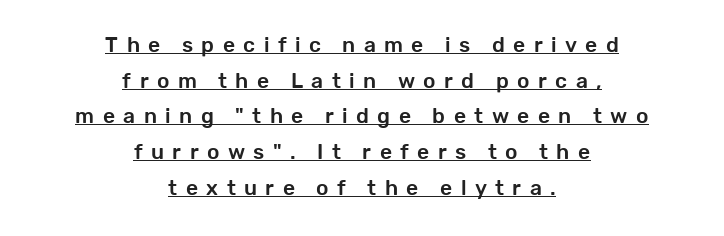
Q: Is the text italic (slanted)? A: No, it is upright.
Q: Is the text underlined? A: Yes.
Q: How is the paragraph aligned? A: Centered.
Q: Is the spacing between letters normal or unusually wide? A: Unusually wide.
Q: Is the spacing between lines tight, normal or loose? A: Normal.
